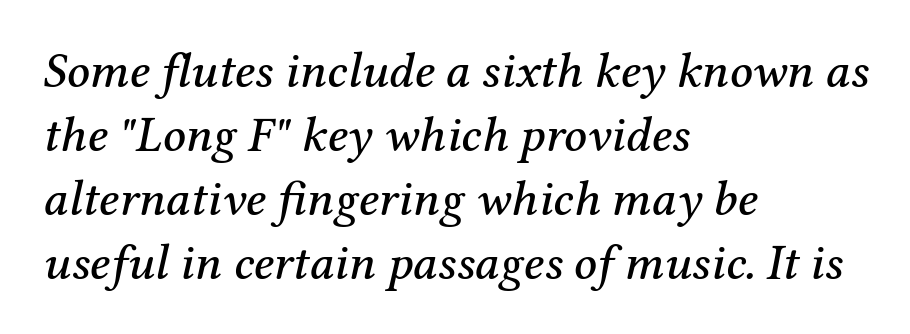
Q: Is the text italic (slanted)? A: Yes, it leans right by about 12 degrees.
Q: Is the typeface a serif or a sans-serif typeface? A: Serif.
Q: Is the text underlined? A: No.
Q: How is the paragraph aligned? A: Left-aligned.
Q: Is the spacing between letters normal or unusually wide? A: Normal.
Q: Is the spacing between lines tight, normal or loose? A: Normal.
Q: Width (condensed, normal, or wide)? A: Normal.
Q: Stroke contrast? A: Medium.
Q: x-height? A: Medium.
Q: Monospaced? A: No.
